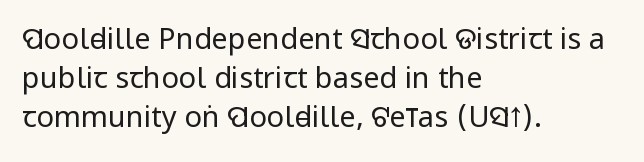
The image shows 29 px regular-weight, condensed sans-serif type, upright; set left-aligned, normal line spacing (1.35x), normal letter spacing, not underlined; low stroke contrast and a large x-height.
